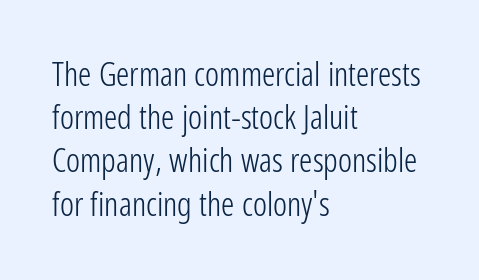
Q: Is the text bold? A: No.
Q: Is the text italic (slanted)? A: No, it is upright.
Q: Is the typeface a serif or a sans-serif typeface? A: Sans-serif.
Q: Is the text underlined? A: No.
Q: How is the paragraph aligned? A: Left-aligned.
Q: Is the spacing between letters normal or unusually wide? A: Normal.
Q: Is the spacing between lines tight, normal or loose? A: Normal.
Q: Width (condensed, normal, or wide)? A: Condensed.
Q: Stroke contrast? A: Low.
Q: x-height? A: Medium.
Q: Monospaced? A: No.
